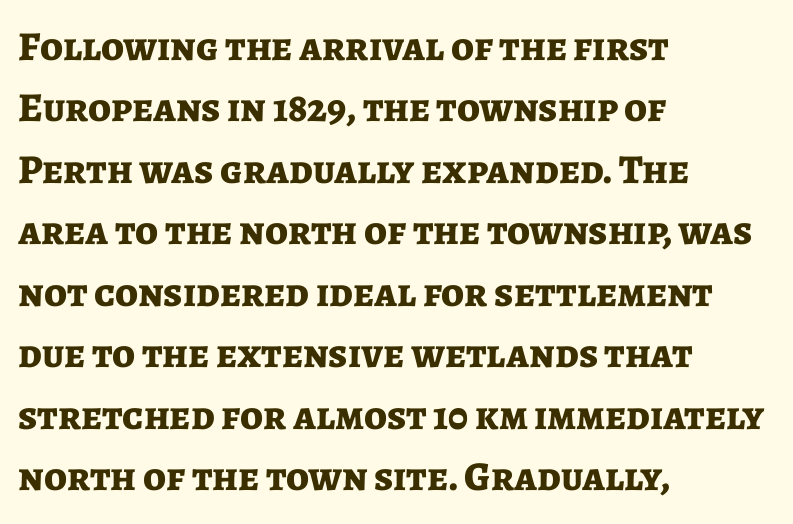
The image shows 41 px bold sans-serif type, upright; set left-aligned, normal line spacing (1.5x), normal letter spacing, not underlined; low stroke contrast and a medium x-height.
